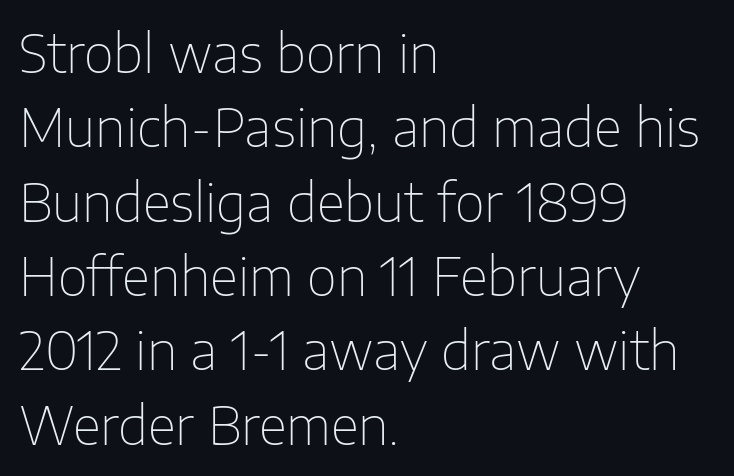
{"serif": "no", "italic": "no", "bold": "no", "weight": "thin", "width": "normal", "stroke_contrast": "low", "x_height": "medium", "monospaced": "no", "underline": "no", "align": "left", "line_spacing": "normal", "line_spacing_ratio": 1.43, "letter_spacing": "normal", "letter_spacing_em": 0.0, "glyph_px": 52}
